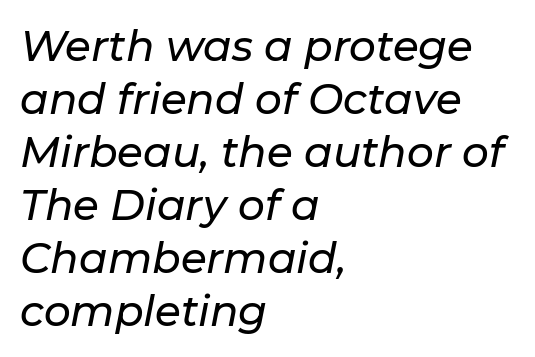
Tall strokes in this sample are angled rather than plumb. Glance below the letters and you will spot only blank space. Vertically, the passage feels balanced, rows spaced as you'd expect. Here the glyphs are tracked normally, forming tight word shapes.
